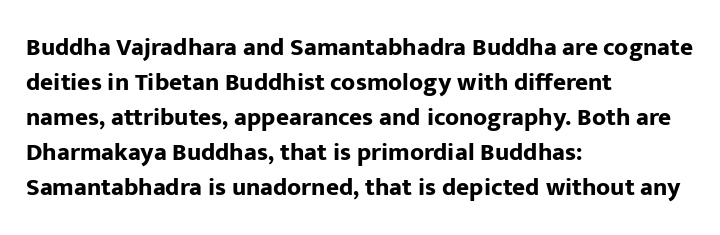
Nope, not italic — everything's standing straight. Regular leading. Teacher's note: observe the even left margin — that is flush-left alignment. The space beneath each line is pristine and unruled. Glyph-to-glyph distance matches everyday printed text.
